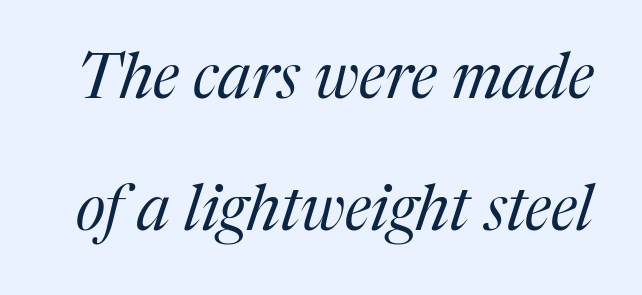
The image shows 63 px regular-weight serif type, italic (leaning right); set loose line spacing (2.1x), normal letter spacing, not underlined; medium stroke contrast and a medium x-height.
